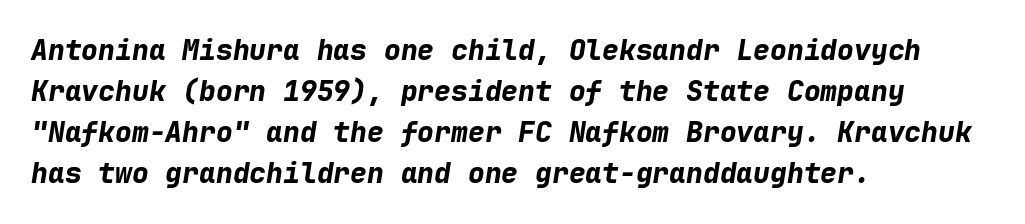
Q: Is the text bold? A: Yes.
Q: Is the text italic (slanted)? A: Yes, it leans right by about 9 degrees.
Q: Is the text underlined? A: No.
Q: How is the paragraph aligned? A: Left-aligned.
Q: Is the spacing between letters normal or unusually wide? A: Normal.
Q: Is the spacing between lines tight, normal or loose? A: Normal.
Q: Width (condensed, normal, or wide)? A: Normal.
Q: Stroke contrast? A: Low.
Q: x-height? A: Medium.
Q: Monospaced? A: Yes.
